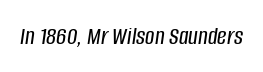
{"italic": "yes", "lean": "right", "slant_degrees": 8, "underline": "no", "letter_spacing": "normal", "letter_spacing_em": 0.0, "glyph_px": 26}
